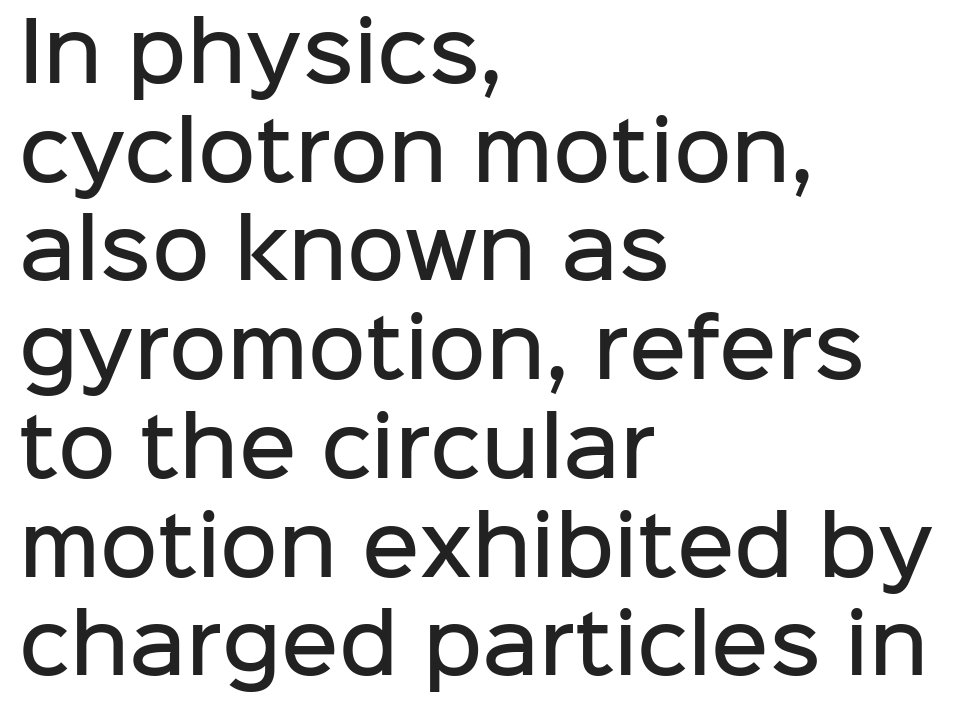
{"serif": "no", "italic": "no", "bold": "semi", "weight": "semibold", "width": "normal", "stroke_contrast": "low", "x_height": "medium", "monospaced": "no", "underline": "no", "align": "left", "line_spacing": "normal", "line_spacing_ratio": 1.25, "letter_spacing": "normal", "letter_spacing_em": 0.0, "glyph_px": 79}
